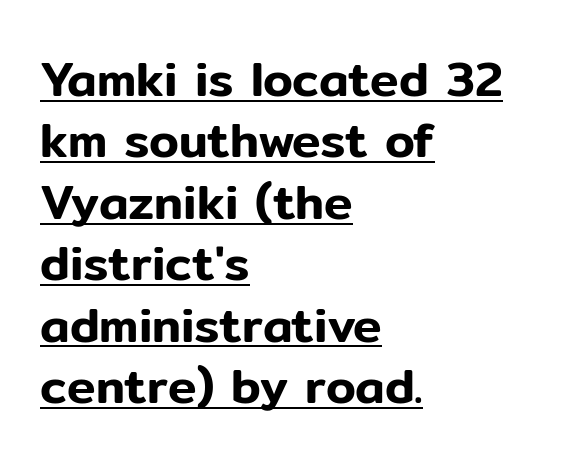
The image shows 48 px sans-serif type, upright; set left-aligned, normal line spacing (1.28x), normal letter spacing, underlined; low stroke contrast and a medium x-height.
